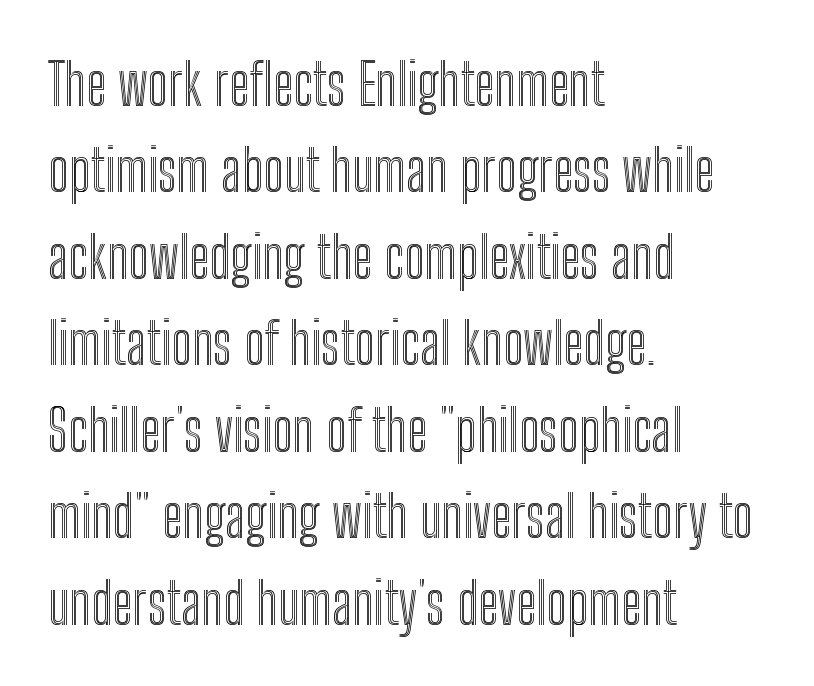
Q: Is the text italic (slanted)? A: No, it is upright.
Q: Is the text underlined? A: No.
Q: How is the paragraph aligned? A: Left-aligned.
Q: Is the spacing between letters normal or unusually wide? A: Normal.
Q: Is the spacing between lines tight, normal or loose? A: Normal.
Q: Width (condensed, normal, or wide)? A: Condensed.
Q: x-height? A: Medium.
Q: Monospaced? A: No.
